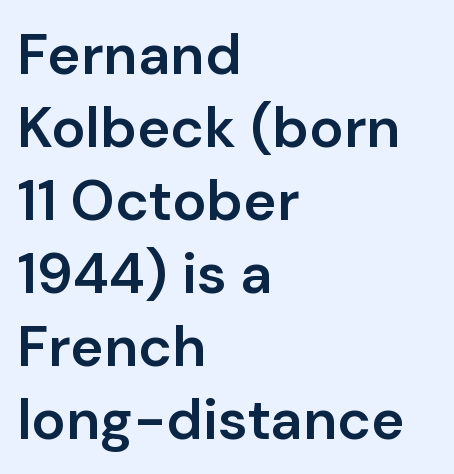
The paragraph has a hard left edge and a soft right edge. The space beneath each line is pristine and unruled. Words appear dense and cohesive because spacing is normal. This is the regular roman posture of the typeface.
